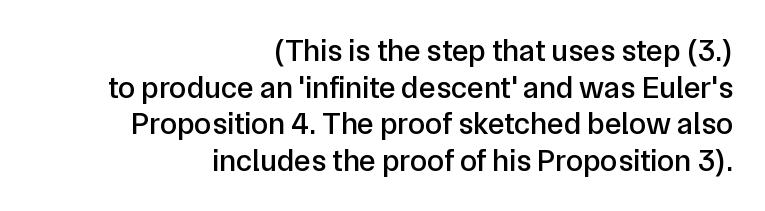
The image shows 31 px sans-serif type, upright; set right-aligned, line spacing 1.18x, normal letter spacing, not underlined; low stroke contrast and a medium x-height.
